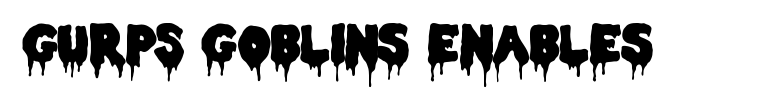
The image shows 51 px condensed sans-serif type, upright; set normal letter spacing, not underlined; low stroke contrast and a large x-height.
